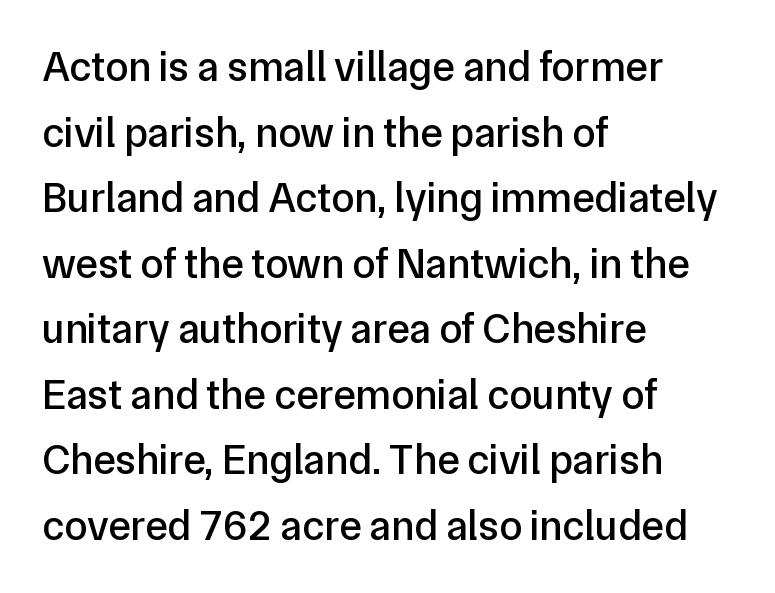
Q: Is the text italic (slanted)? A: No, it is upright.
Q: Is the typeface a serif or a sans-serif typeface? A: Sans-serif.
Q: Is the text underlined? A: No.
Q: How is the paragraph aligned? A: Left-aligned.
Q: Is the spacing between letters normal or unusually wide? A: Normal.
Q: Is the spacing between lines tight, normal or loose? A: Normal.
Q: Width (condensed, normal, or wide)? A: Normal.
Q: Stroke contrast? A: Low.
Q: x-height? A: Medium.
Q: Monospaced? A: No.
